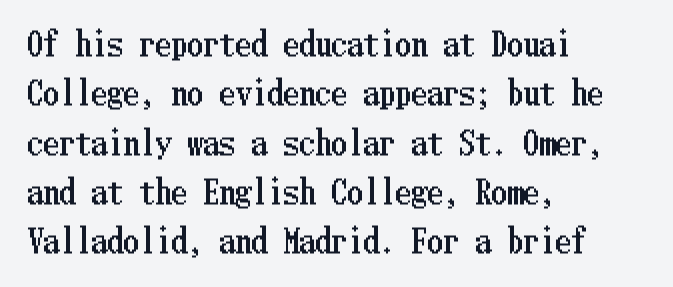
In terms of posture, this sample is upright. The tracking reads as untouched default to a designer's eye. Decoration check: the copy has no underline. The vertical gap from one line to the next is medium.
